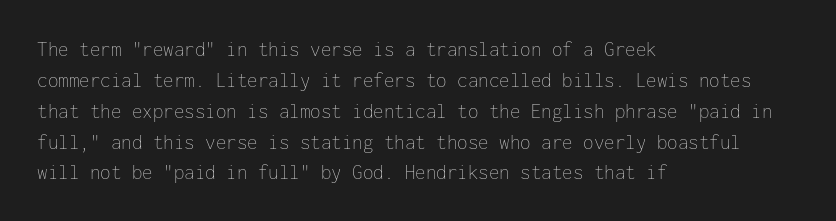
{"italic": "no", "bold": "no", "underline": "no", "align": "left", "line_spacing": "normal", "line_spacing_ratio": 1.47, "letter_spacing": "normal", "letter_spacing_em": 0.0, "glyph_px": 21}
